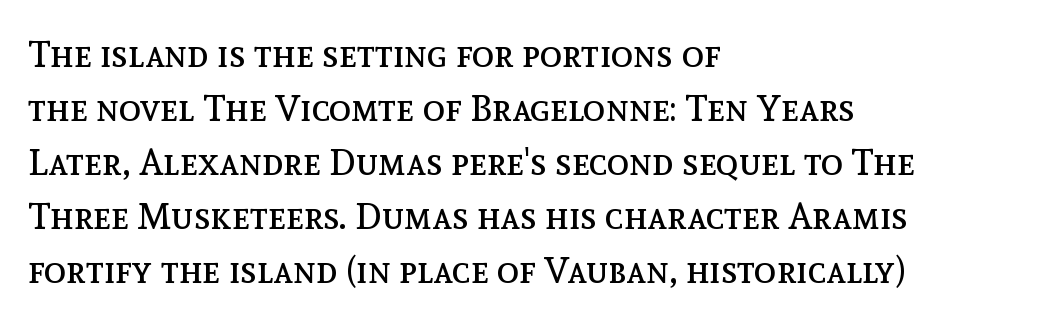
Q: Is the text bold? A: No.
Q: Is the text italic (slanted)? A: No, it is upright.
Q: Is the text underlined? A: No.
Q: How is the paragraph aligned? A: Left-aligned.
Q: Is the spacing between letters normal or unusually wide? A: Normal.
Q: Is the spacing between lines tight, normal or loose? A: Normal.
Q: Width (condensed, normal, or wide)? A: Normal.
Q: x-height? A: Medium.
Q: Monospaced? A: No.
